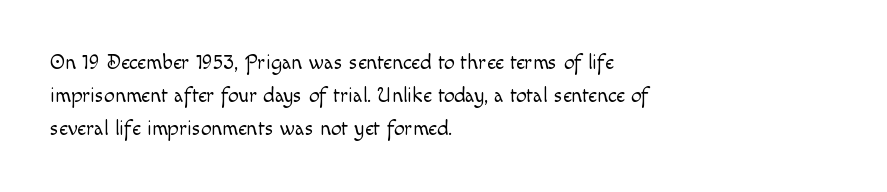
Upright lettering throughout. The rows are spaced the way most documents space them. These lines stack with their left ends in a neat column. The space beneath each line is pristine and unruled. This sample uses plain, unmodified letter spacing. Stem width sits at or under what a default text font uses.
